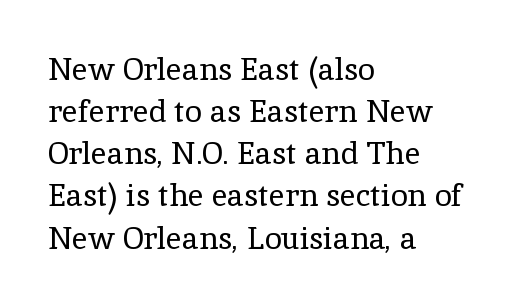
Q: Is the text bold? A: No.
Q: Is the text italic (slanted)? A: No, it is upright.
Q: Is the typeface a serif or a sans-serif typeface? A: Serif.
Q: Is the text underlined? A: No.
Q: How is the paragraph aligned? A: Left-aligned.
Q: Is the spacing between letters normal or unusually wide? A: Normal.
Q: Is the spacing between lines tight, normal or loose? A: Normal.
Q: Width (condensed, normal, or wide)? A: Normal.
Q: x-height? A: Medium.
Q: Monospaced? A: No.
